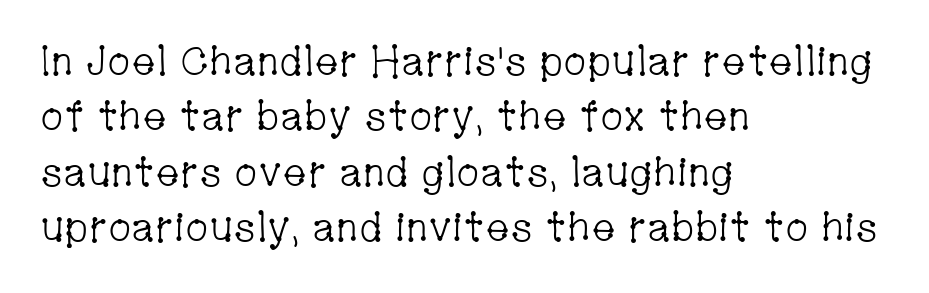
Every row of glyphs begins at an identical x-position on the left. Each letter keeps its own natural width here, so spacing adapts to shape. Stem width sits at or under what a default text font uses. The type sits square on the baseline with zero lean. The space beneath each line is pristine and unruled.
